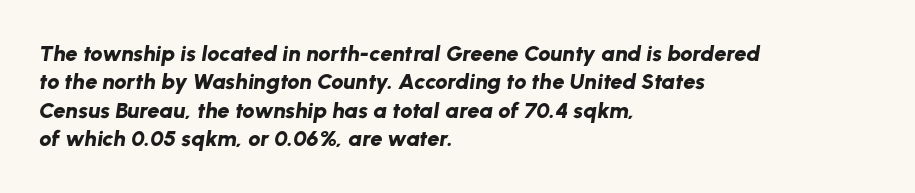
Compared with typical paragraphs, the rows here are spaced about the same. Observe the ordinary spacing: letters are neighbours, not strangers. Italic? Definitely — the glyphs are oblique. Compared with an ordinary text face, these strokes are far heavier — a full bold. The strip under each line holds only bare page.
